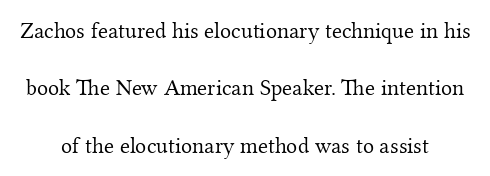
{"italic": "no", "bold": "no", "underline": "no", "align": "center", "line_spacing": "loose", "line_spacing_ratio": 2.5, "letter_spacing": "normal", "letter_spacing_em": 0.0, "glyph_px": 23}
